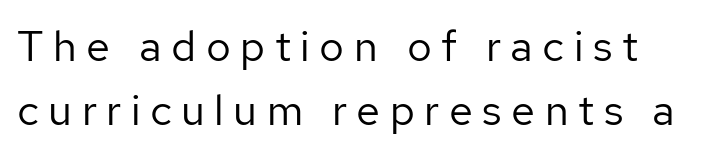
Q: Is the text bold? A: No.
Q: Is the text italic (slanted)? A: No, it is upright.
Q: Is the typeface a serif or a sans-serif typeface? A: Sans-serif.
Q: Is the text underlined? A: No.
Q: Is the spacing between letters normal or unusually wide? A: Unusually wide.
Q: Is the spacing between lines tight, normal or loose? A: Normal.
Q: Width (condensed, normal, or wide)? A: Normal.
Q: Stroke contrast? A: Low.
Q: x-height? A: Medium.
Q: Monospaced? A: No.
